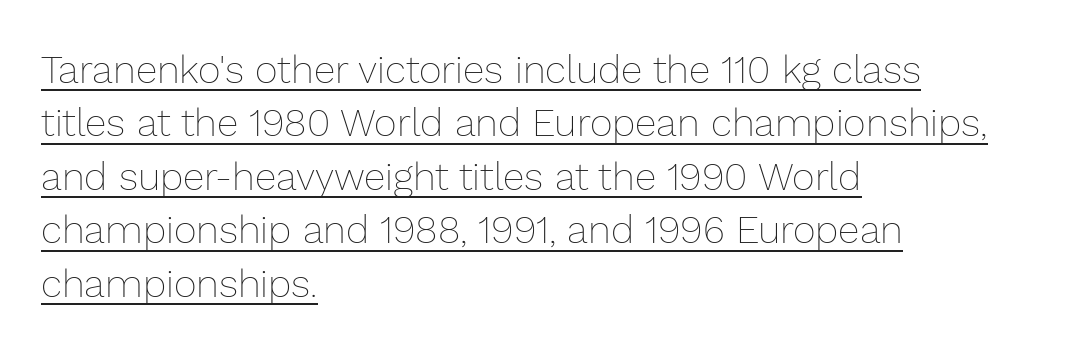
Q: Is the text bold? A: No.
Q: Is the text italic (slanted)? A: No, it is upright.
Q: Is the text underlined? A: Yes.
Q: How is the paragraph aligned? A: Left-aligned.
Q: Is the spacing between letters normal or unusually wide? A: Normal.
Q: Is the spacing between lines tight, normal or loose? A: Normal.
Q: Width (condensed, normal, or wide)? A: Normal.
Q: Stroke contrast? A: Low.
Q: x-height? A: Medium.
Q: Monospaced? A: No.
